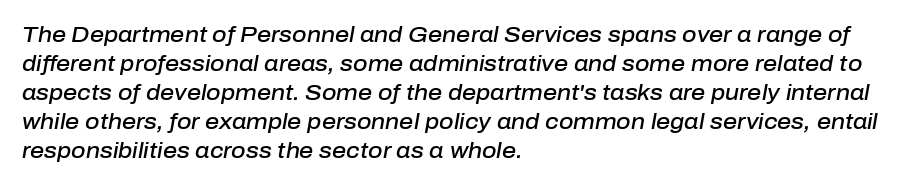
{"italic": "yes", "lean": "right", "slant_degrees": 10, "bold": "semi", "underline": "no", "align": "left", "line_spacing": "normal", "line_spacing_ratio": 1.32, "letter_spacing": "normal", "letter_spacing_em": 0.0, "glyph_px": 22}
